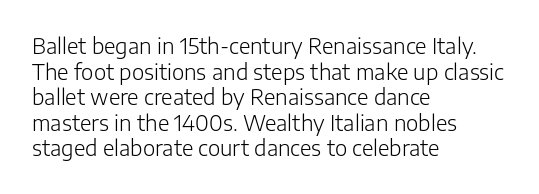
The image shows 21 px text type, upright; set left-aligned, line spacing 1.22x, normal letter spacing, not underlined.
